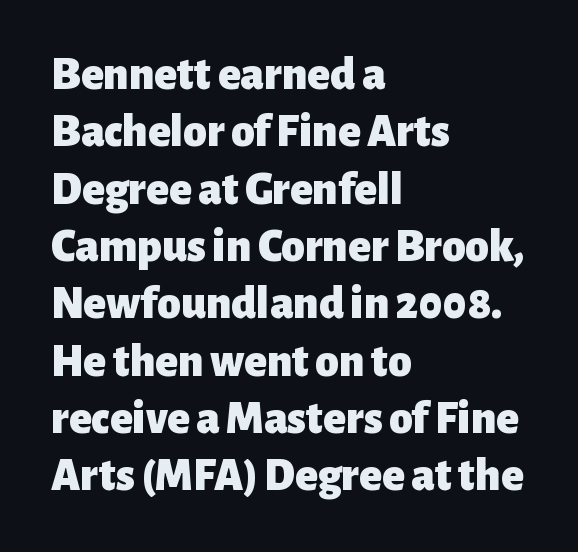
{"serif": "no", "italic": "no", "bold": "yes", "weight": "heavy", "width": "normal", "stroke_contrast": "low", "x_height": "medium", "monospaced": "no", "underline": "no", "align": "left", "line_spacing_ratio": 1.22, "letter_spacing": "normal", "letter_spacing_em": 0.0, "glyph_px": 47}
